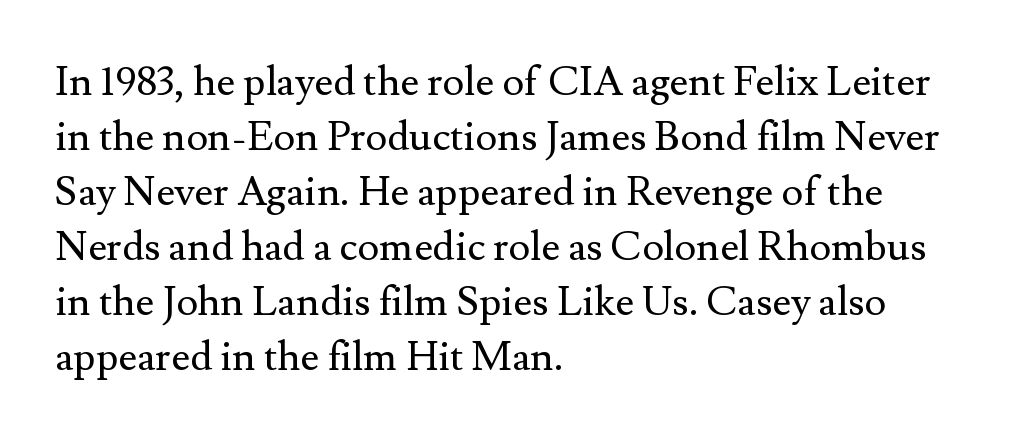
The image shows 41 px regular-weight serif type, upright; set left-aligned, normal line spacing (1.34x), normal letter spacing, not underlined; medium stroke contrast and a small x-height.
